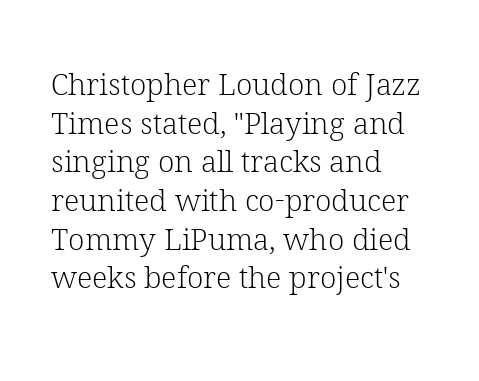
The image shows 30 px light serif type, upright; set left-aligned, normal line spacing (1.29x), normal letter spacing, not underlined; low stroke contrast and a medium x-height.
